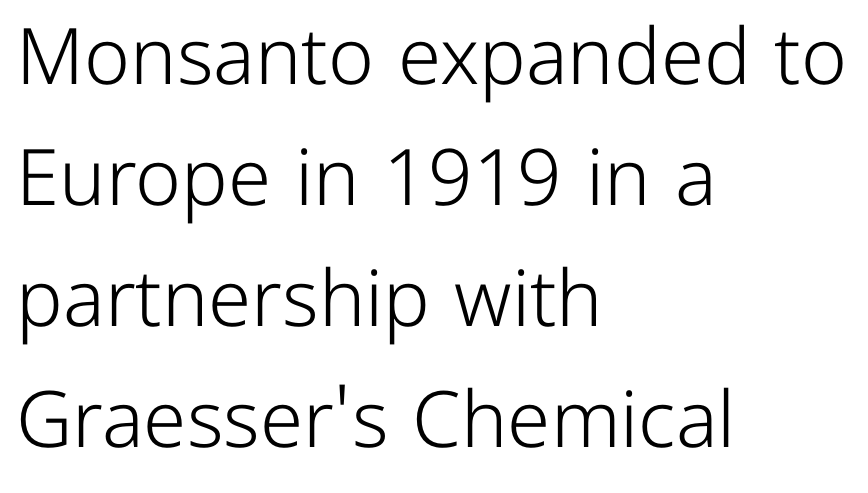
Q: Is the text bold? A: No.
Q: Is the text italic (slanted)? A: No, it is upright.
Q: Is the typeface a serif or a sans-serif typeface? A: Sans-serif.
Q: Is the text underlined? A: No.
Q: How is the paragraph aligned? A: Left-aligned.
Q: Is the spacing between letters normal or unusually wide? A: Normal.
Q: Is the spacing between lines tight, normal or loose? A: Normal.
Q: Width (condensed, normal, or wide)? A: Normal.
Q: Stroke contrast? A: Low.
Q: x-height? A: Medium.
Q: Monospaced? A: No.
